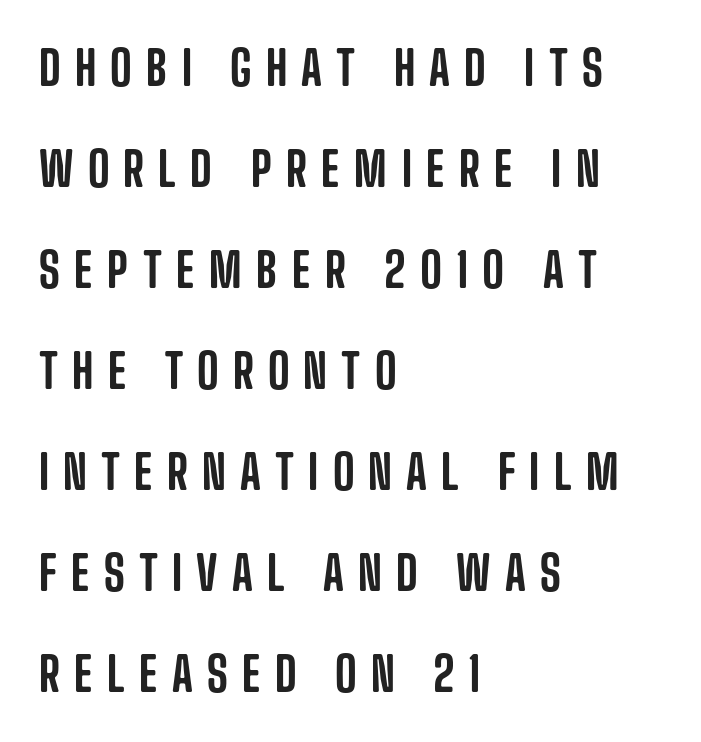
Q: Is the text italic (slanted)? A: No, it is upright.
Q: Is the typeface a serif or a sans-serif typeface? A: Sans-serif.
Q: Is the text underlined? A: No.
Q: How is the paragraph aligned? A: Left-aligned.
Q: Is the spacing between letters normal or unusually wide? A: Unusually wide.
Q: Is the spacing between lines tight, normal or loose? A: Loose.
Q: Width (condensed, normal, or wide)? A: Condensed.
Q: Stroke contrast? A: Low.
Q: x-height? A: Large.
Q: Monospaced? A: No.
